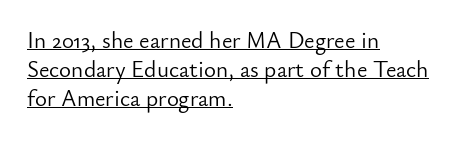
Q: Is the text bold? A: No.
Q: Is the text italic (slanted)? A: No, it is upright.
Q: Is the text underlined? A: Yes.
Q: How is the paragraph aligned? A: Left-aligned.
Q: Is the spacing between letters normal or unusually wide? A: Normal.
Q: Is the spacing between lines tight, normal or loose? A: Normal.
